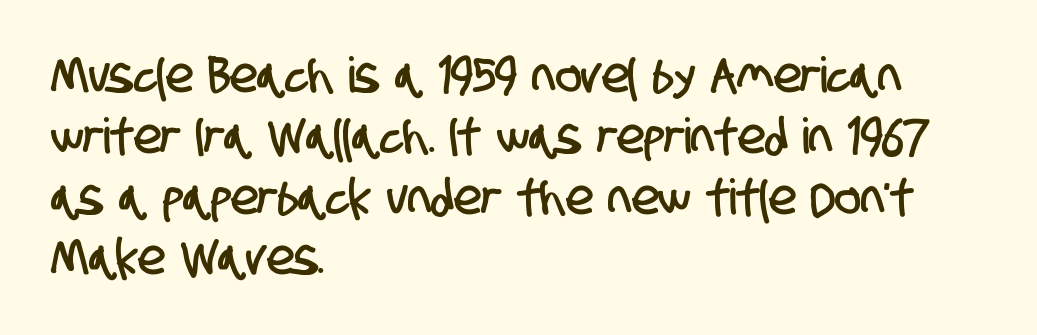
Q: Is the typeface a serif or a sans-serif typeface? A: Sans-serif.
Q: Is the text underlined? A: No.
Q: How is the paragraph aligned? A: Left-aligned.
Q: Is the spacing between letters normal or unusually wide? A: Normal.
Q: Width (condensed, normal, or wide)? A: Condensed.
Q: Stroke contrast? A: Low.
Q: x-height? A: Large.
Q: Monospaced? A: No.
